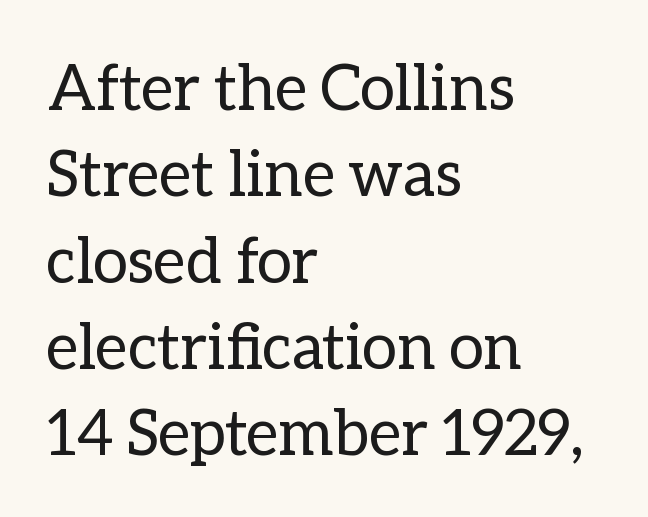
Horizontal bands of white between lines are of average thickness. The glyphs are unaccompanied by any horizontal stroke below them. Stroke thickness stays within the range of a standard reading face or lighter. Tracking value appears to be zero — textbook default spacing. Note the varied advance widths — an 'i' is clearly narrower than an 'm'. These lines are set flush left with a ragged right edge.
